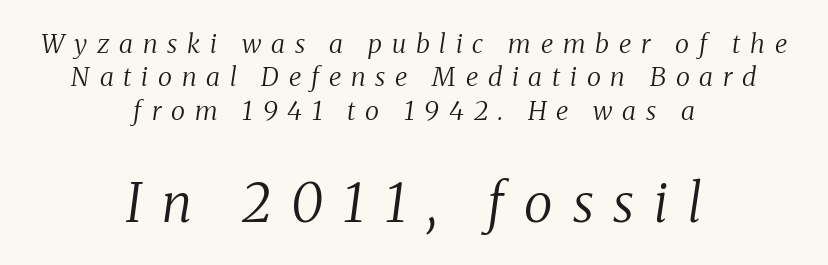
{"serif": "yes", "italic": "yes", "lean": "right", "slant_degrees": 8, "bold": "no", "weight": "regular", "width": "normal", "stroke_contrast": "medium", "x_height": "medium", "monospaced": "no", "underline": "no", "align": "center", "line_spacing": "normal", "line_spacing_ratio": 1.28, "letter_spacing": "wide", "letter_spacing_em": 0.38, "larger_block": "second", "size_ratio": 2.04, "glyph_px": 53}
